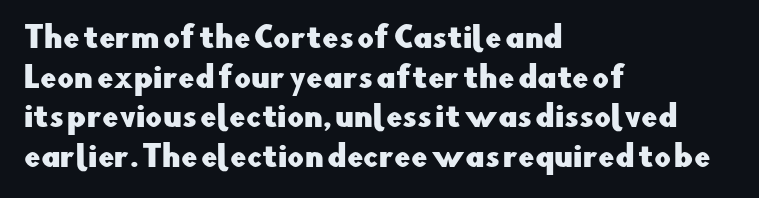
Q: Is the text italic (slanted)? A: No, it is upright.
Q: Is the typeface a serif or a sans-serif typeface? A: Sans-serif.
Q: Is the text underlined? A: No.
Q: How is the paragraph aligned? A: Left-aligned.
Q: Is the spacing between letters normal or unusually wide? A: Normal.
Q: Is the spacing between lines tight, normal or loose? A: Normal.
Q: Width (condensed, normal, or wide)? A: Normal.
Q: Stroke contrast? A: Low.
Q: x-height? A: Small.
Q: Monospaced? A: No.
